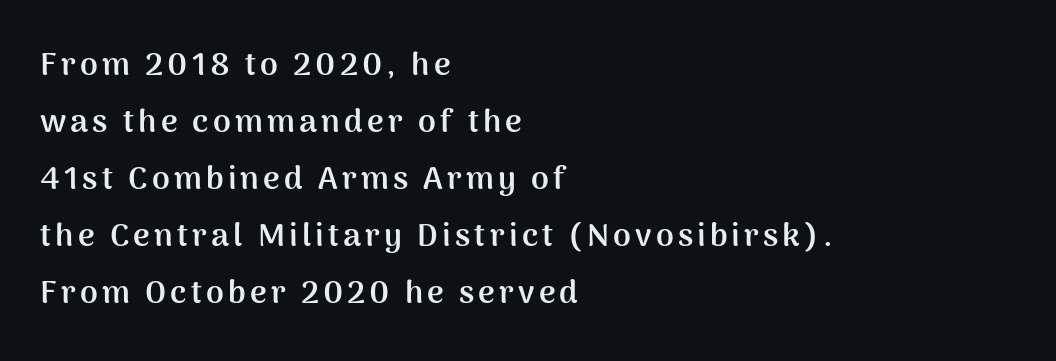
{"serif": "no", "italic": "no", "bold": "yes", "weight": "semibold", "width": "normal", "stroke_contrast": "medium", "x_height": "medium", "monospaced": "no", "underline": "no", "align": "left", "line_spacing_ratio": 1.78, "glyph_px": 32}
